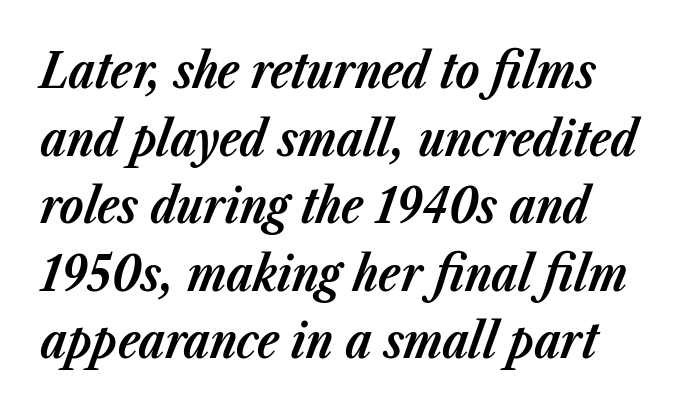
{"italic": "yes", "lean": "right", "slant_degrees": 23, "bold": "yes", "weight": "bold", "width": "normal", "stroke_contrast": "low", "x_height": "medium", "monospaced": "no", "underline": "no", "line_spacing": "normal", "line_spacing_ratio": 1.38, "letter_spacing": "normal", "letter_spacing_em": 0.0, "glyph_px": 49}
